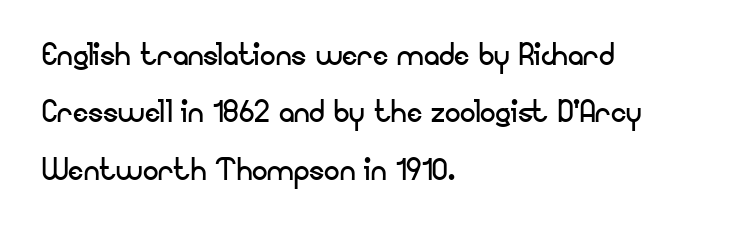
Looks like regular typesetting: each glyph gets only the width it needs. Characters remain perfectly vertical along every line. Decoration check: the copy has no underline. No heavy texture on the line: the type isn't bold. Notice how the passage keeps a crisp vertical edge on the left only. The letters sit at their default tracking, neither squeezed nor spread.
